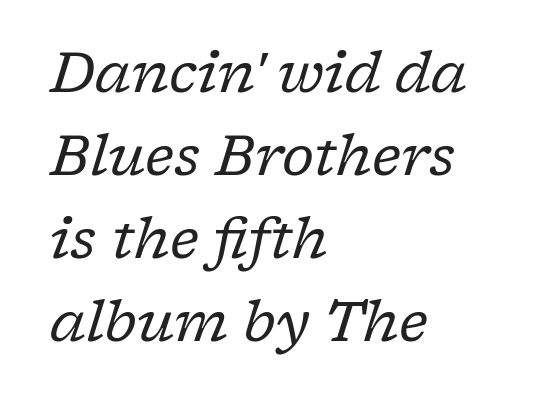
The image shows 56 px regular-weight serif type, italic (leaning right); set left-aligned, normal line spacing (1.48x), normal letter spacing, not underlined; low stroke contrast and a medium x-height.
